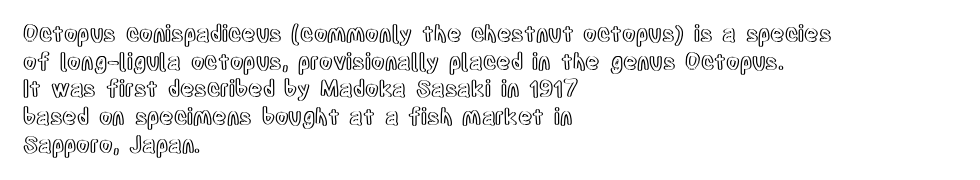
{"italic": "no", "underline": "no", "align": "left", "line_spacing": "normal", "line_spacing_ratio": 1.26, "letter_spacing": "normal", "letter_spacing_em": 0.0, "glyph_px": 22}
